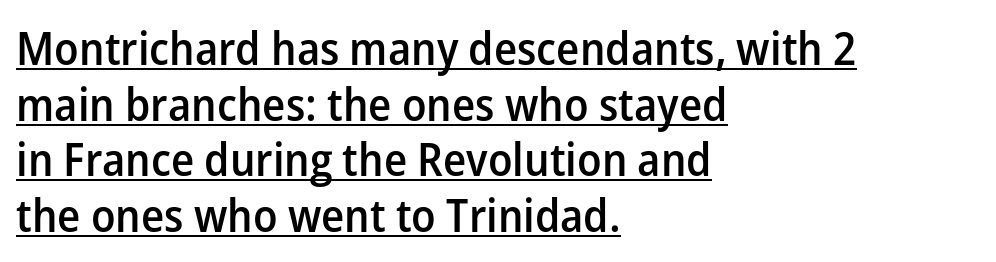
Q: Is the text bold? A: Semi-bold.
Q: Is the text italic (slanted)? A: No, it is upright.
Q: Is the typeface a serif or a sans-serif typeface? A: Sans-serif.
Q: Is the text underlined? A: Yes.
Q: How is the paragraph aligned? A: Left-aligned.
Q: Is the spacing between letters normal or unusually wide? A: Normal.
Q: Width (condensed, normal, or wide)? A: Normal.
Q: Stroke contrast? A: Low.
Q: x-height? A: Medium.
Q: Monospaced? A: No.
